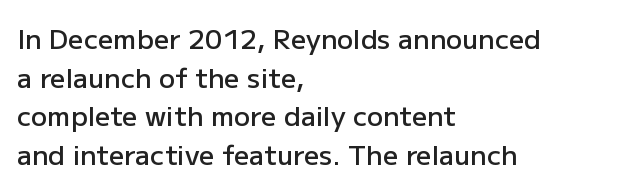
The image shows 27 px text type, upright; set left-aligned, normal line spacing (1.43x), normal letter spacing, not underlined.
